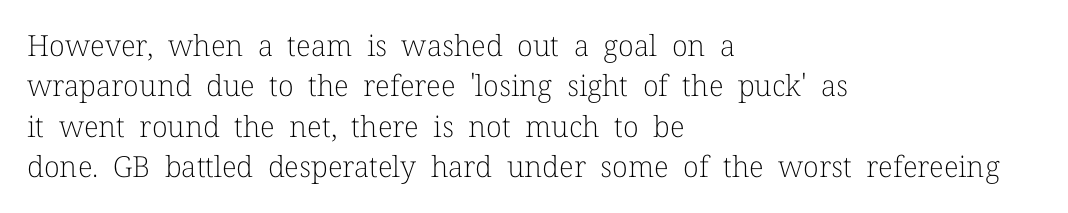
The passage shown is not underscored anywhere. If you drew a line through each stem, it would be perfectly vertical. The line-height multiplier appears to be the usual default. Default kerning and tracking; the words read as compact shapes. Letters have the restrained weight of plain body copy at most.
